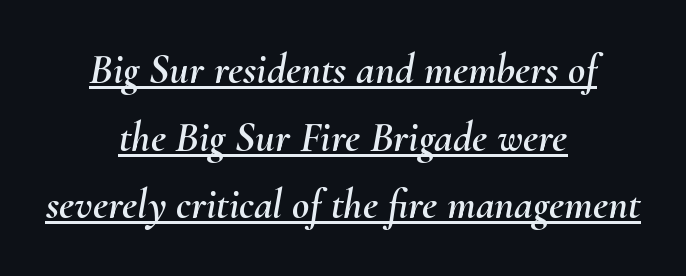
The image shows 42 px text type, italic (leaning right); set centered, normal line spacing (1.61x), normal letter spacing, underlined; medium stroke contrast and a small x-height.
